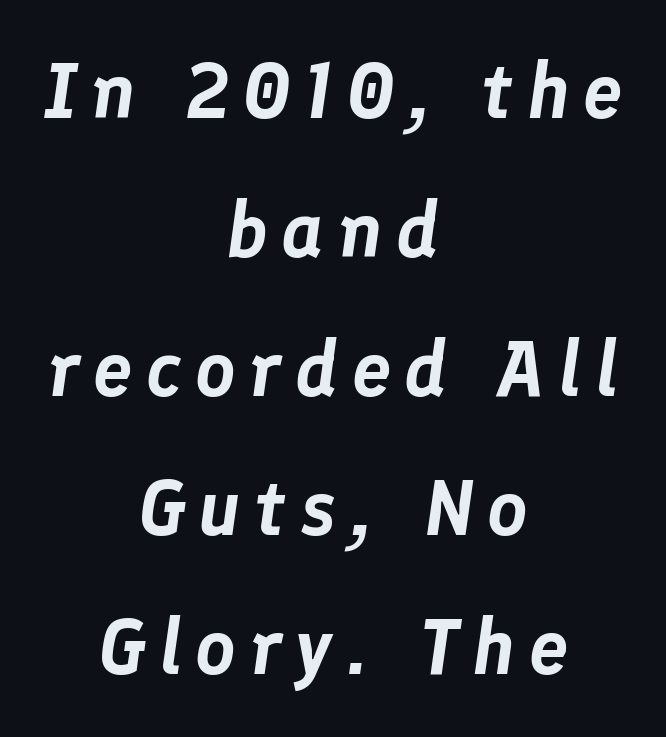
The face used here is proportionally spaced, like ordinary book or web type. The whole block is typeset with a tilt. The lines in this sample share a center point and differ in where they start and stop. Only glyphs here, with clear space below each row.
